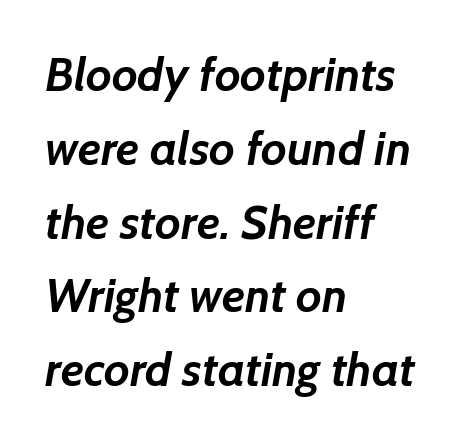
The image shows 47 px semibold sans-serif type; set left-aligned, normal line spacing (1.57x), normal letter spacing, not underlined; low stroke contrast and a medium x-height.
